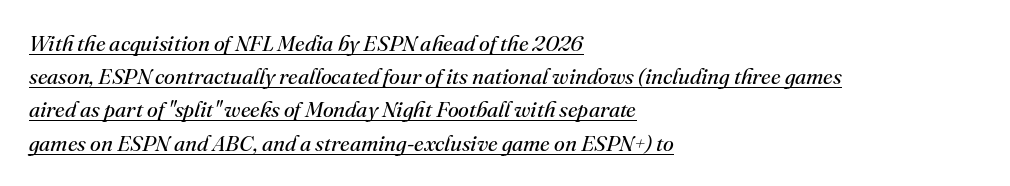
Q: Is the text bold? A: No.
Q: Is the text italic (slanted)? A: Yes, it leans right by about 16 degrees.
Q: Is the text underlined? A: Yes.
Q: How is the paragraph aligned? A: Left-aligned.
Q: Is the spacing between letters normal or unusually wide? A: Normal.
Q: Is the spacing between lines tight, normal or loose? A: Normal.
